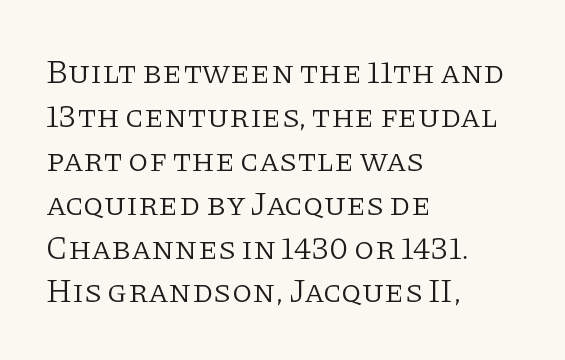
The designer went with a serif here, giving each stem small feet. Unbolded letterforms with no extra heft. Inter-character spacing is left at the font's built-in metrics. Each letter keeps its own natural width here, so spacing adapts to shape. Casual observation: everything's shoved over to the left.
